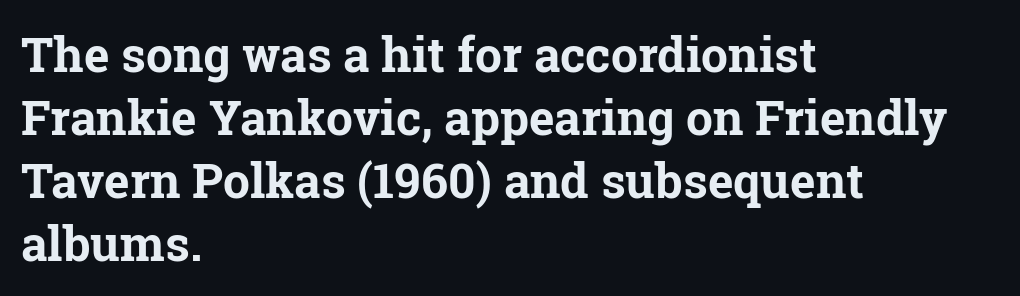
{"serif": "yes", "italic": "no", "bold": "yes", "weight": "bold", "width": "normal", "stroke_contrast": "low", "x_height": "medium", "monospaced": "no", "underline": "no", "align": "left", "line_spacing": "normal", "line_spacing_ratio": 1.31, "letter_spacing": "normal", "letter_spacing_em": 0.0, "glyph_px": 48}
